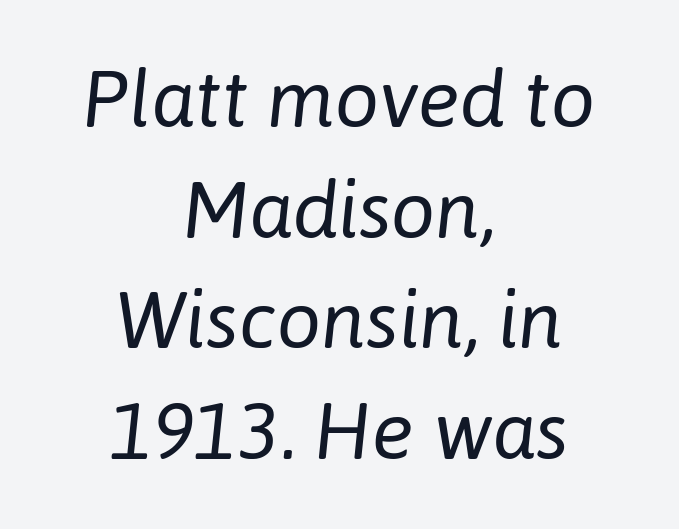
Q: Is the text bold? A: No.
Q: Is the text italic (slanted)? A: Yes, it leans right by about 6 degrees.
Q: Is the text underlined? A: No.
Q: How is the paragraph aligned? A: Centered.
Q: Is the spacing between letters normal or unusually wide? A: Normal.
Q: Is the spacing between lines tight, normal or loose? A: Normal.
Q: Width (condensed, normal, or wide)? A: Normal.
Q: Stroke contrast? A: Low.
Q: x-height? A: Medium.
Q: Monospaced? A: No.
